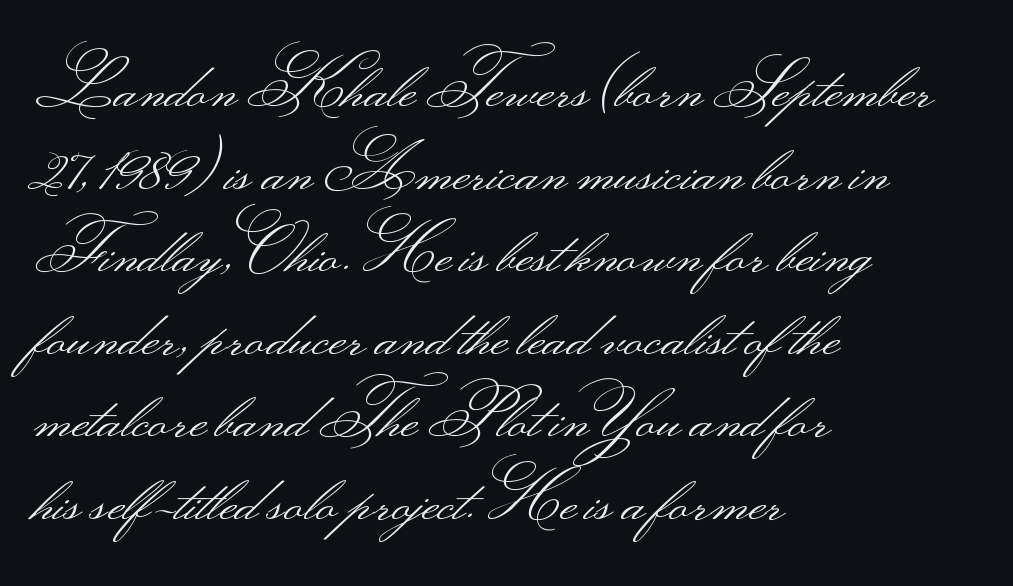
{"serif": "no", "bold": "no", "weight": "light", "width": "wide", "stroke_contrast": "medium", "monospaced": "no", "underline": "no", "align": "left", "line_spacing": "normal", "line_spacing_ratio": 1.27, "letter_spacing": "normal", "letter_spacing_em": 0.0, "glyph_px": 65}
